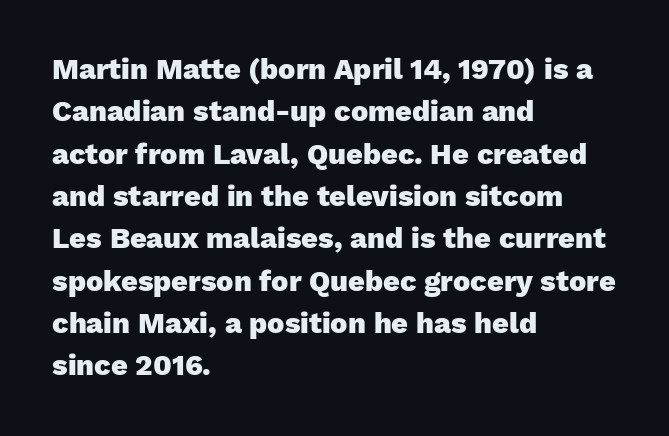
Q: Is the text bold? A: Yes.
Q: Is the text italic (slanted)? A: No, it is upright.
Q: Is the typeface a serif or a sans-serif typeface? A: Sans-serif.
Q: Is the text underlined? A: No.
Q: How is the paragraph aligned? A: Left-aligned.
Q: Is the spacing between letters normal or unusually wide? A: Normal.
Q: Is the spacing between lines tight, normal or loose? A: Normal.
Q: Width (condensed, normal, or wide)? A: Normal.
Q: Stroke contrast? A: Low.
Q: x-height? A: Medium.
Q: Monospaced? A: No.
